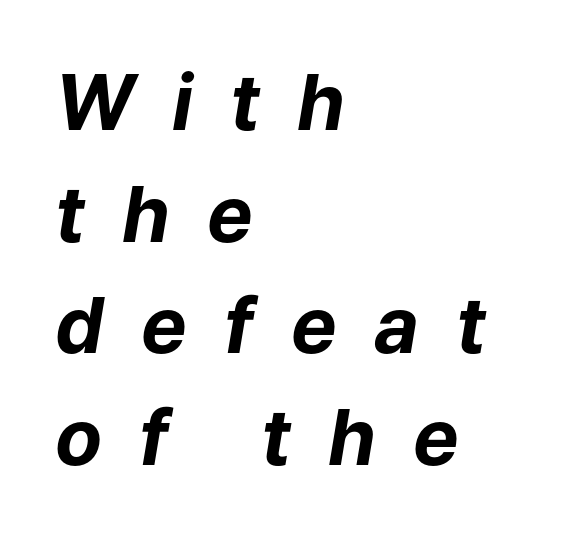
The image shows 77 px bold type, italic (leaning right); set left-aligned, normal line spacing (1.45x), unusually wide letter spacing (+0.48 em), not underlined; low stroke contrast and a medium x-height.
